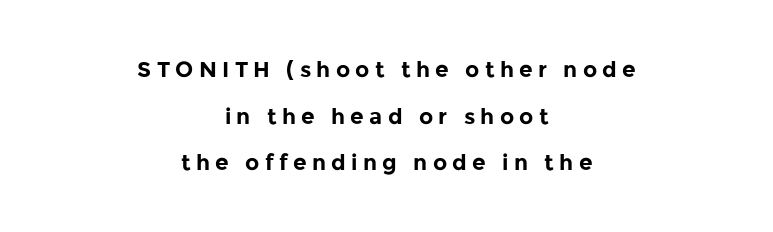
The image shows 22 px bold type, upright; set centered, loose line spacing (2.12x), unusually wide letter spacing (+0.24 em), not underlined.
